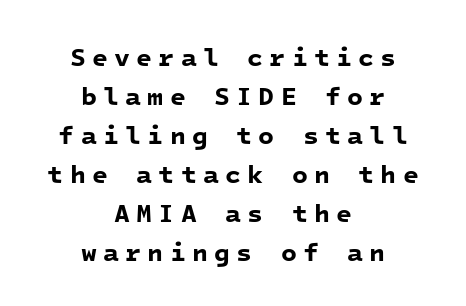
The image shows 26 px bold type; set centered, normal line spacing (1.5x), unusually wide letter spacing (+0.24 em), not underlined.
